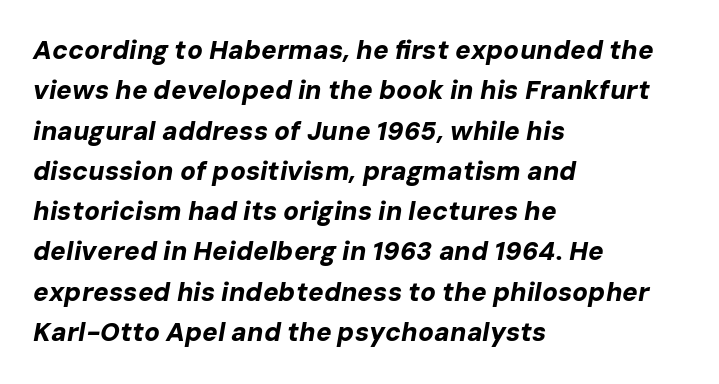
{"italic": "yes", "lean": "right", "slant_degrees": 10, "bold": "yes", "underline": "no", "align": "left", "line_spacing": "normal", "line_spacing_ratio": 1.55, "letter_spacing": "normal", "letter_spacing_em": 0.0, "glyph_px": 26}
